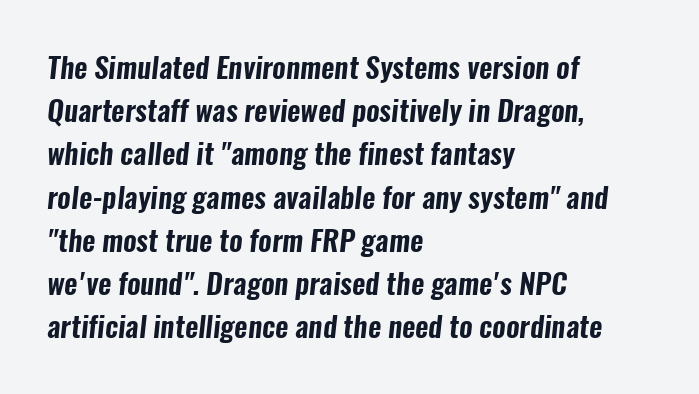
The image shows 29 px condensed sans-serif type; set left-aligned, normal line spacing (1.49x), normal letter spacing, not underlined; low stroke contrast and a medium x-height.
